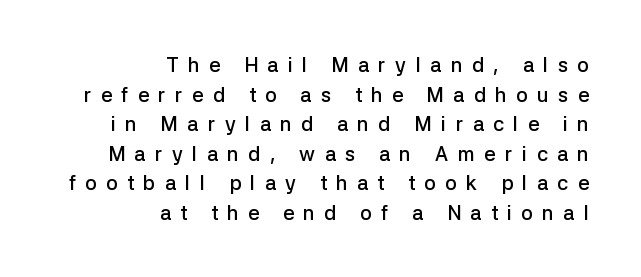
{"italic": "no", "bold": "semi", "underline": "no", "align": "right", "line_spacing": "normal", "line_spacing_ratio": 1.48, "letter_spacing": "wide", "letter_spacing_em": 0.47, "glyph_px": 20}
